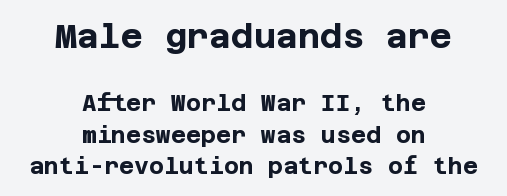
Q: Is the text bold? A: Yes.
Q: Is the text italic (slanted)? A: No, it is upright.
Q: Is the typeface a serif or a sans-serif typeface? A: Sans-serif.
Q: Is the text underlined? A: No.
Q: How is the paragraph aligned? A: Centered.
Q: Is the spacing between letters normal or unusually wide? A: Normal.
Q: Is the spacing between lines tight, normal or loose? A: Normal.
Q: Which block of text is set in a larger size, the first (top) or the second (bottom)? A: The first (top) one.
Q: Width (condensed, normal, or wide)? A: Normal.
Q: Stroke contrast? A: Low.
Q: x-height? A: Large.
